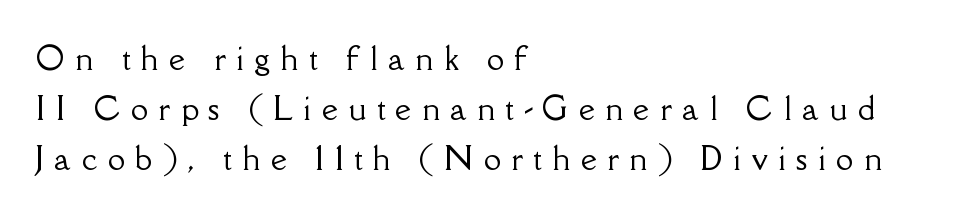
The image shows 31 px serif type, upright; set left-aligned, normal line spacing (1.62x), unusually wide letter spacing (+0.34 em), not underlined; low stroke contrast and a small x-height.
